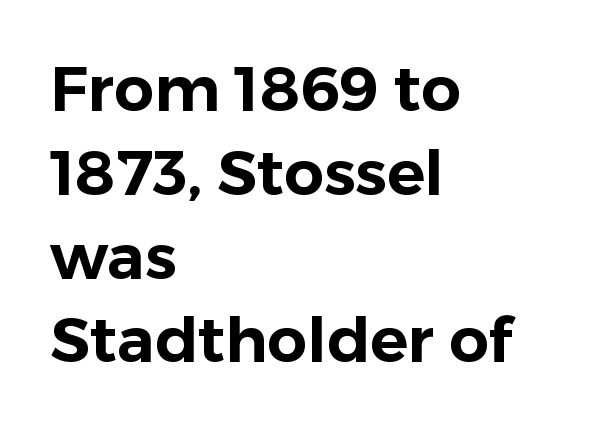
{"serif": "no", "italic": "no", "width": "normal", "stroke_contrast": "low", "x_height": "medium", "monospaced": "no", "underline": "no", "align": "left", "line_spacing": "normal", "line_spacing_ratio": 1.33, "letter_spacing": "normal", "letter_spacing_em": 0.0, "glyph_px": 63}
